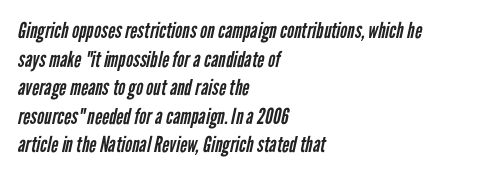
Q: Is the text bold? A: No.
Q: Is the text underlined? A: No.
Q: How is the paragraph aligned? A: Left-aligned.
Q: Is the spacing between letters normal or unusually wide? A: Normal.
Q: Is the spacing between lines tight, normal or loose? A: Normal.
